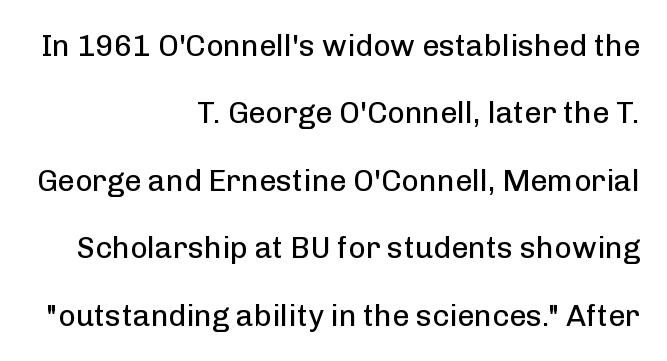
Vertical strokes here are truly vertical. The zone under the glyphs is completely vacant. Bold? No — there's no thickening of the strokes. Inter-character spacing is left at the font's built-in metrics. Unlike a traditional serif, this face leaves its strokes unadorned.
